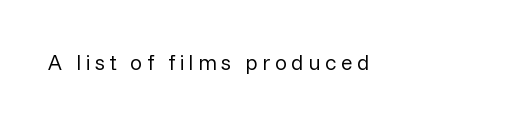
Each row of text sits above clean, open space. The paragraph has a hard left edge and a soft right edge. Is this a heavy cut? Hardly; it is regular or lighter. No italicization has been applied; the sample stays upright.
